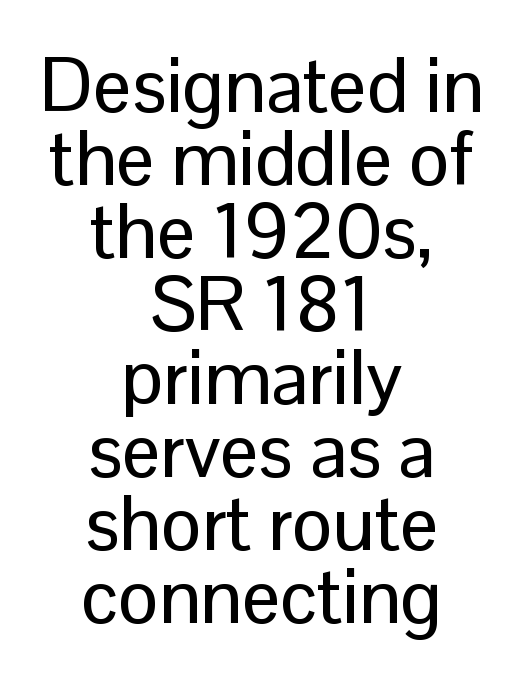
The image shows 76 px sans-serif type, upright; set centered, tight line spacing (0.96x), normal letter spacing, not underlined; low stroke contrast and a medium x-height.
